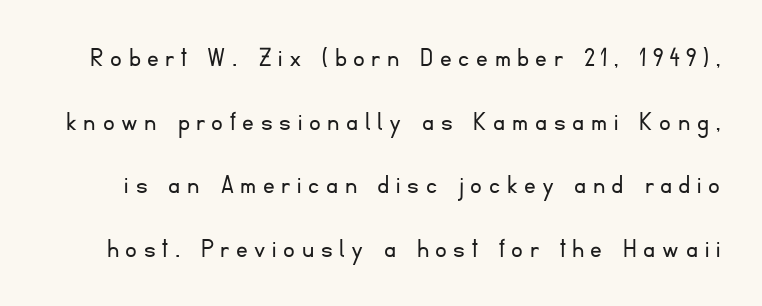
{"serif": "no", "italic": "no", "bold": "no", "weight": "light", "width": "normal", "stroke_contrast": "low", "x_height": "small", "monospaced": "no", "underline": "no", "line_spacing": "loose", "line_spacing_ratio": 2.19, "letter_spacing": "wide", "letter_spacing_em": 0.23, "glyph_px": 29}
